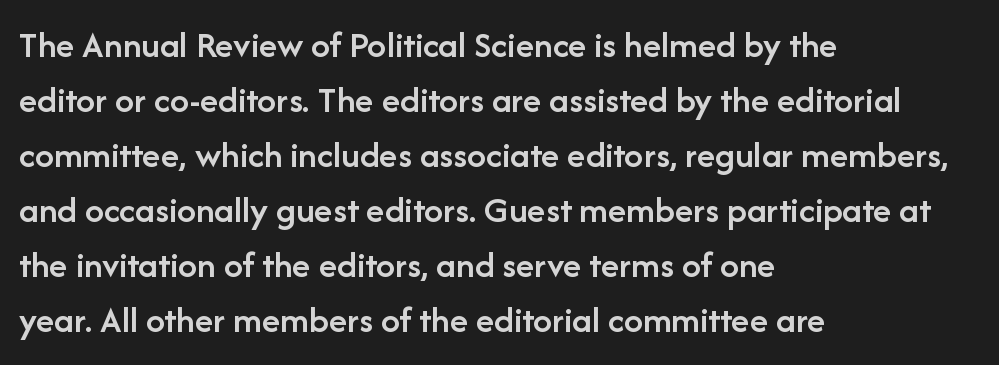
The image shows 38 px semibold sans-serif type, upright; set left-aligned, normal line spacing (1.45x), normal letter spacing, not underlined; low stroke contrast and a medium x-height.
